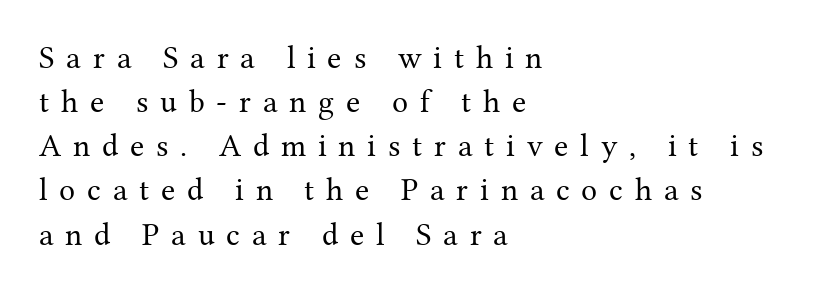
The image shows 32 px regular-weight serif type, upright; set left-aligned, normal line spacing (1.38x), unusually wide letter spacing (+0.37 em), not underlined; medium stroke contrast and a medium x-height.
